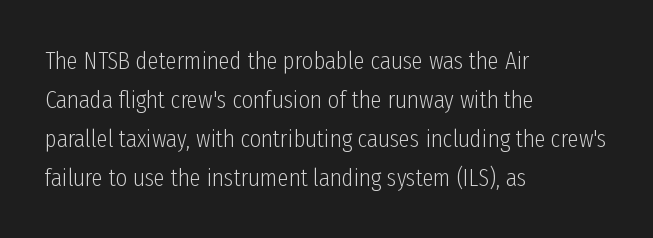
{"italic": "no", "bold": "no", "underline": "no", "align": "left", "line_spacing": "normal", "line_spacing_ratio": 1.56, "letter_spacing": "normal", "letter_spacing_em": 0.0, "glyph_px": 25}
